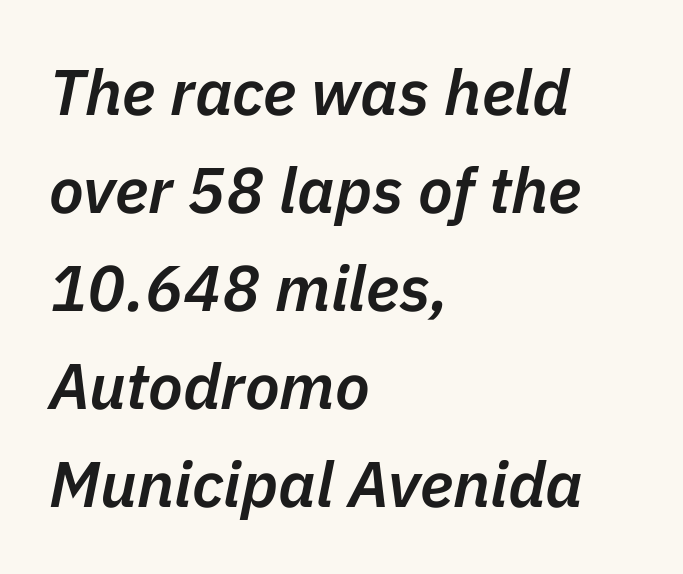
The image shows 64 px semibold type, italic (leaning right); set left-aligned, normal line spacing (1.53x), normal letter spacing, not underlined; low stroke contrast and a medium x-height.
